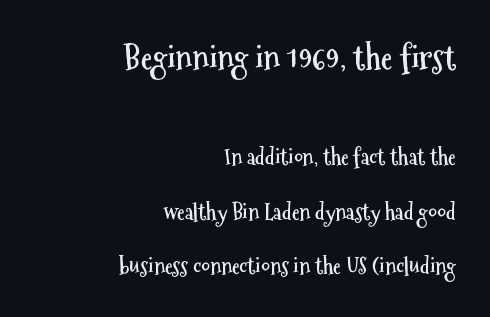
Do the characters align in a grid? No, the font is proportional. The initial chunk of copy outweighs the following chunk in type size. Compared with a flush-left layout, this one pins lines to the opposite, right side. Each letter's strokes conclude bluntly, with no projecting serifs.
